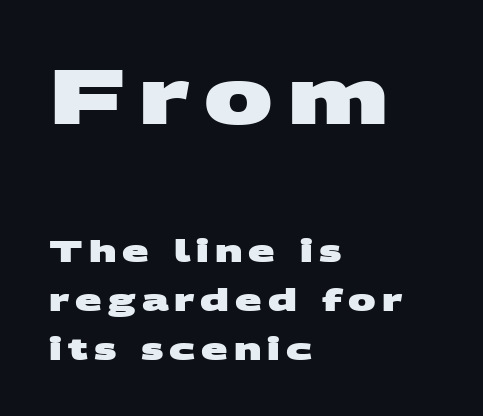
Q: Is the text bold? A: Yes.
Q: Is the typeface a serif or a sans-serif typeface? A: Sans-serif.
Q: Is the text underlined? A: No.
Q: How is the paragraph aligned? A: Left-aligned.
Q: Is the spacing between lines tight, normal or loose? A: Normal.
Q: Which block of text is set in a larger size, the first (top) or the second (bottom)? A: The first (top) one.
Q: Width (condensed, normal, or wide)? A: Wide.
Q: Stroke contrast? A: Medium.
Q: x-height? A: Large.
Q: Monospaced? A: No.
